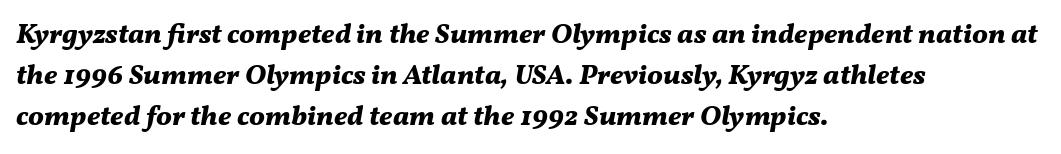
Q: Is the text bold? A: Yes.
Q: Is the text italic (slanted)? A: Yes, it leans right by about 11 degrees.
Q: Is the text underlined? A: No.
Q: How is the paragraph aligned? A: Left-aligned.
Q: Is the spacing between letters normal or unusually wide? A: Normal.
Q: Is the spacing between lines tight, normal or loose? A: Normal.
Q: Width (condensed, normal, or wide)? A: Normal.
Q: Stroke contrast? A: Medium.
Q: x-height? A: Medium.
Q: Monospaced? A: No.
